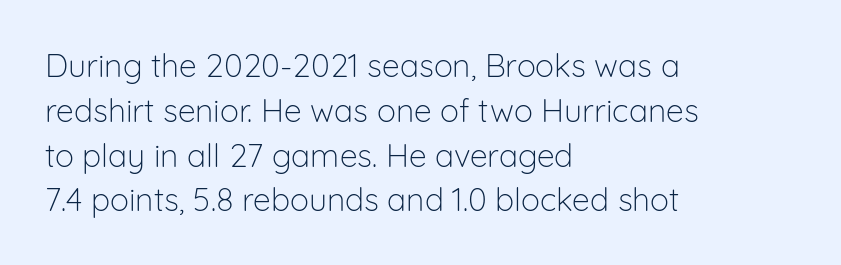
These lines are rendered in a variable-pitch font. Spacing between characters is what you'd get straight out of the box. The weight would be labelled regular, book, light, or lighter still. The specimen reads as upright at a glance. Bare-footed words on every line.
